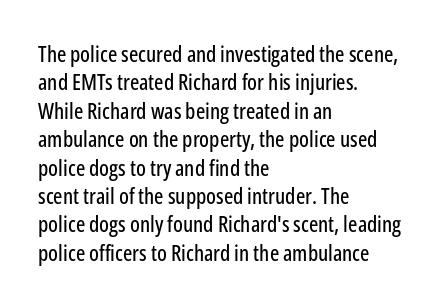
Does extra space separate the letters? No, they use regular spacing. Rows of type keep a routine distance in the vertical direction. Descender tails drop into unmarked territory. No italicization has been applied; the sample stays upright.
